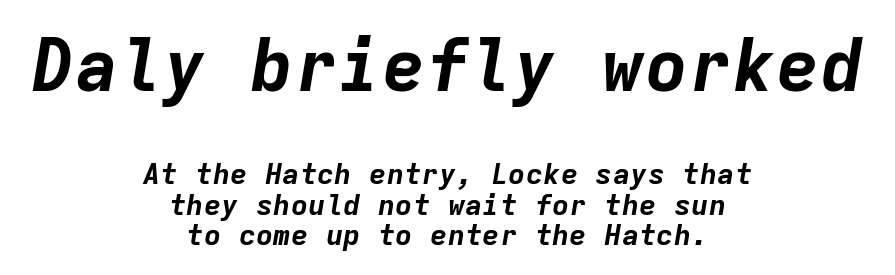
{"italic": "yes", "lean": "right", "slant_degrees": 9, "bold": "yes", "weight": "bold", "width": "normal", "stroke_contrast": "low", "x_height": "medium", "monospaced": "yes", "underline": "no", "align": "center", "line_spacing": "tight", "line_spacing_ratio": 1.06, "letter_spacing": "normal", "letter_spacing_em": 0.0, "larger_block": "first", "size_ratio": 2.52, "glyph_px": 73}
